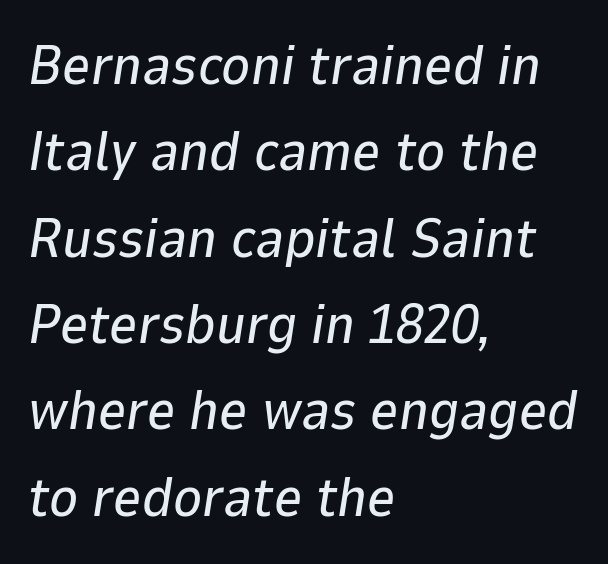
Q: Is the text italic (slanted)? A: Yes, it leans right by about 9 degrees.
Q: Is the text underlined? A: No.
Q: How is the paragraph aligned? A: Left-aligned.
Q: Is the spacing between letters normal or unusually wide? A: Normal.
Q: Is the spacing between lines tight, normal or loose? A: Normal.
Q: Width (condensed, normal, or wide)? A: Normal.
Q: Stroke contrast? A: Low.
Q: x-height? A: Medium.
Q: Monospaced? A: No.
